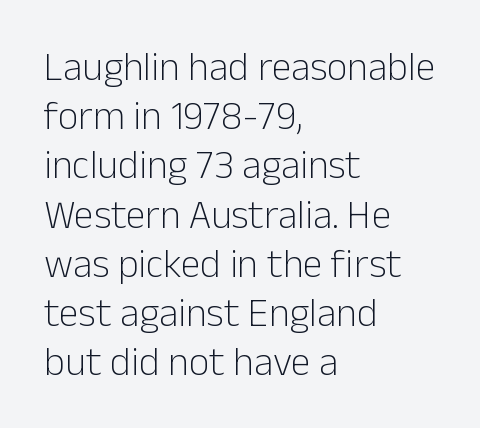
Q: Is the text bold? A: No.
Q: Is the text italic (slanted)? A: No, it is upright.
Q: Is the typeface a serif or a sans-serif typeface? A: Sans-serif.
Q: Is the text underlined? A: No.
Q: How is the paragraph aligned? A: Left-aligned.
Q: Is the spacing between letters normal or unusually wide? A: Normal.
Q: Width (condensed, normal, or wide)? A: Normal.
Q: Stroke contrast? A: Low.
Q: x-height? A: Medium.
Q: Monospaced? A: No.
